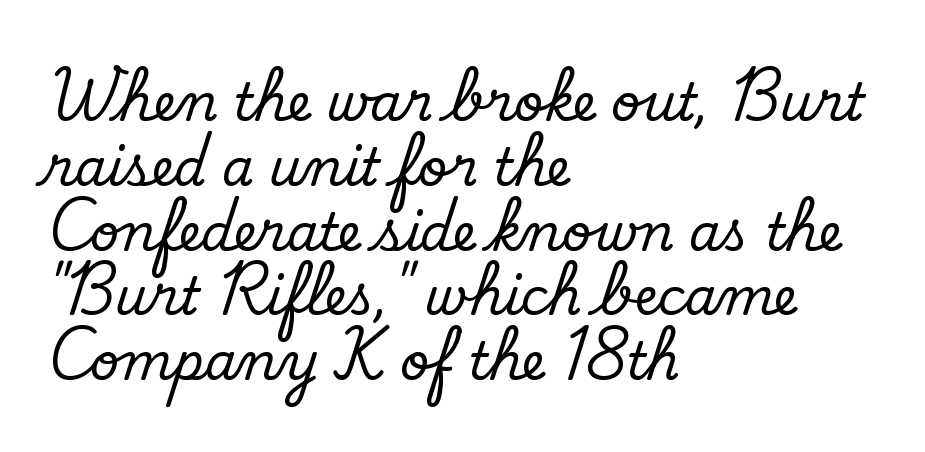
The passage shown stacks its lines at a standard gap. This rendering leaves character spacing at its baseline value. The passage shown is typed in a proportional face where columns would drift. This rendering features lettering with no underline.
